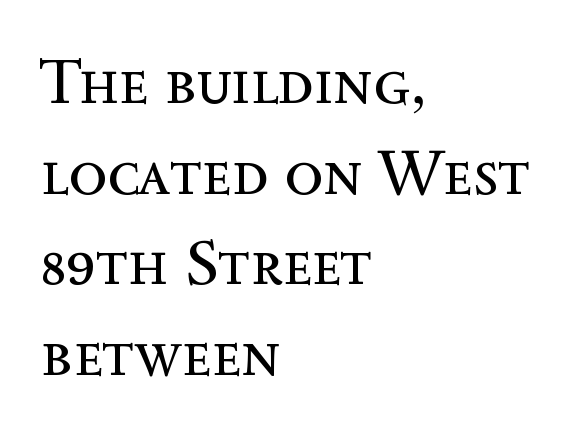
{"italic": "no", "bold": "no", "weight": "regular", "width": "normal", "x_height": "medium", "monospaced": "no", "underline": "no", "align": "left", "line_spacing": "normal", "line_spacing_ratio": 1.44, "letter_spacing": "normal", "letter_spacing_em": 0.0, "glyph_px": 63}
